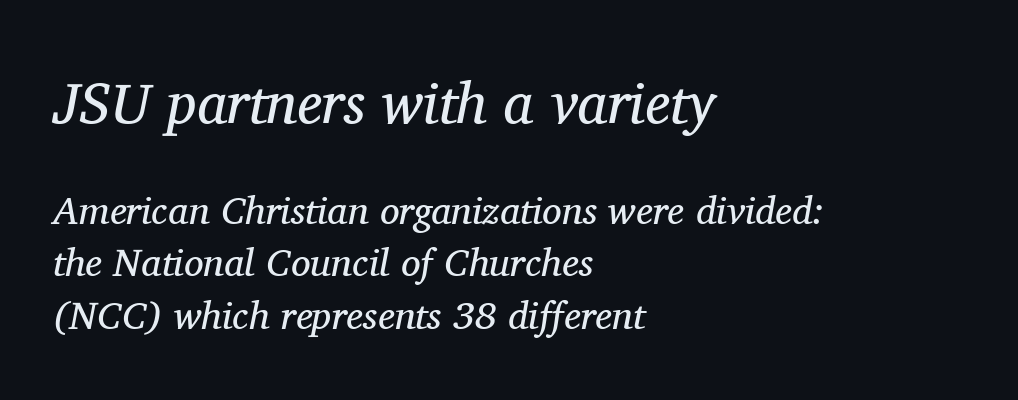
Q: Is the text bold? A: No.
Q: Is the text italic (slanted)? A: Yes, it leans right by about 11 degrees.
Q: Is the typeface a serif or a sans-serif typeface? A: Serif.
Q: Is the text underlined? A: No.
Q: How is the paragraph aligned? A: Left-aligned.
Q: Is the spacing between letters normal or unusually wide? A: Normal.
Q: Is the spacing between lines tight, normal or loose? A: Normal.
Q: Which block of text is set in a larger size, the first (top) or the second (bottom)? A: The first (top) one.
Q: Width (condensed, normal, or wide)? A: Normal.
Q: Stroke contrast? A: Medium.
Q: x-height? A: Medium.
Q: Monospaced? A: No.
